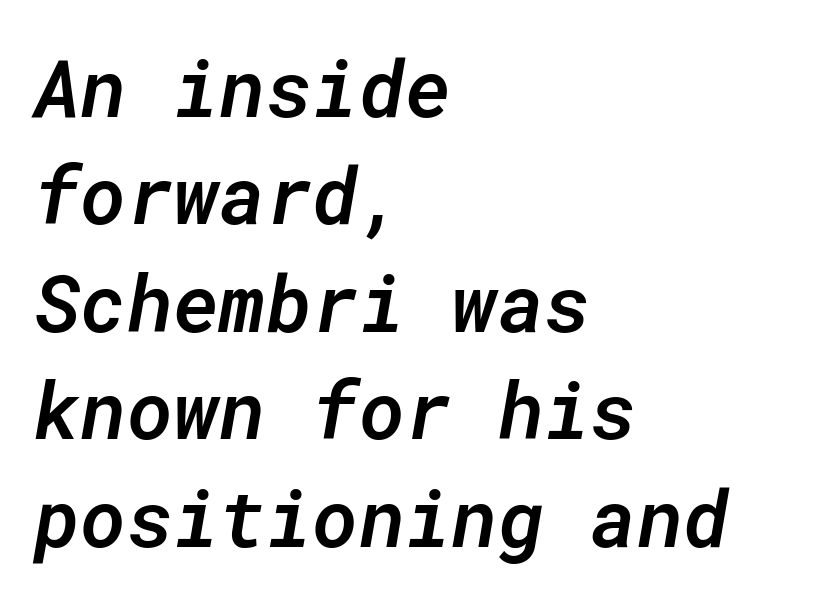
Underline: absent. Does the lettering tilt? It does — this is italic. The rendering anchors every line to the left-hand side. The letters are semibold — heavier than regular but short of a full bold. Leading: standard.
